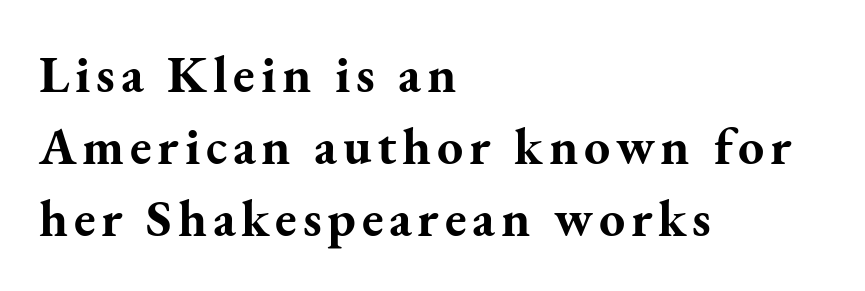
{"serif": "yes", "italic": "no", "bold": "yes", "weight": "bold", "width": "normal", "stroke_contrast": "medium", "x_height": "small", "monospaced": "no", "underline": "no", "align": "left", "line_spacing": "normal", "line_spacing_ratio": 1.38, "glyph_px": 52}
